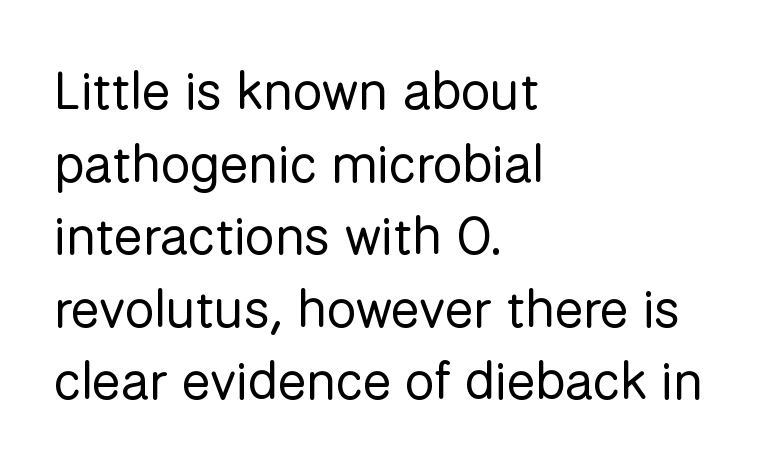
Q: Is the text bold? A: No.
Q: Is the text italic (slanted)? A: No, it is upright.
Q: Is the typeface a serif or a sans-serif typeface? A: Sans-serif.
Q: Is the text underlined? A: No.
Q: How is the paragraph aligned? A: Left-aligned.
Q: Is the spacing between letters normal or unusually wide? A: Normal.
Q: Is the spacing between lines tight, normal or loose? A: Normal.
Q: Width (condensed, normal, or wide)? A: Normal.
Q: Stroke contrast? A: Low.
Q: x-height? A: Medium.
Q: Monospaced? A: No.
